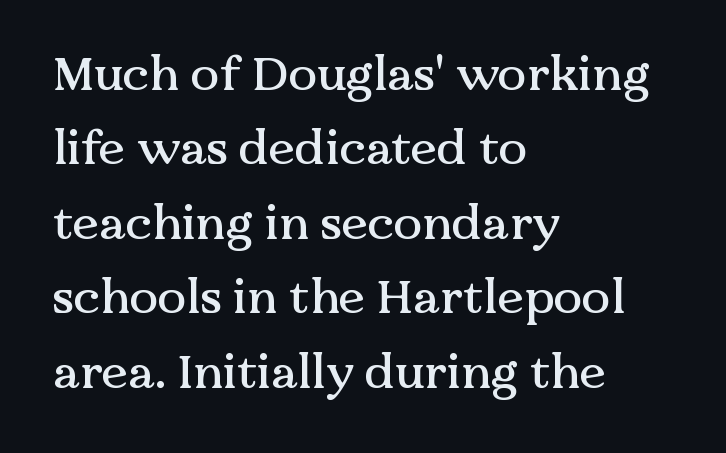
Normally led — the rows are evenly, conventionally spaced. This is the regular roman posture of the typeface. The space directly below the letters is spotless. The passage shown is typed in a proportional face where columns would drift. These lines are composed in type with serifs. Leftover space on each line is placed entirely after the last word.
